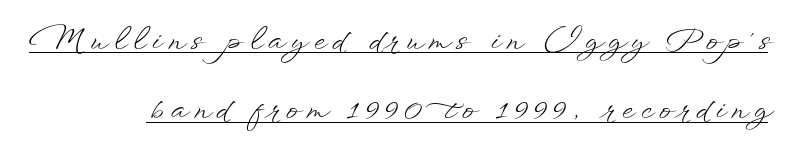
{"bold": "no", "weight": "light", "width": "wide", "stroke_contrast": "low", "x_height": "small", "monospaced": "no", "underline": "yes", "line_spacing": "loose", "line_spacing_ratio": 2.39, "letter_spacing": "wide", "letter_spacing_em": 0.23, "glyph_px": 29}
